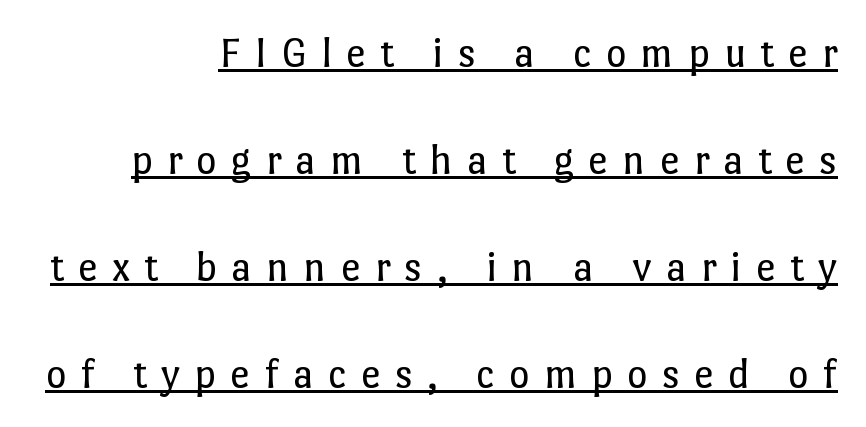
Vertical strokes here are truly vertical. Stems here are at most as thick as an everyday book face. The typesetter has applied underlining to the passage shown. Glyph-to-glyph distance is far greater than everyday printed text. The letters advance in unequal steps, a hallmark of proportional type.
